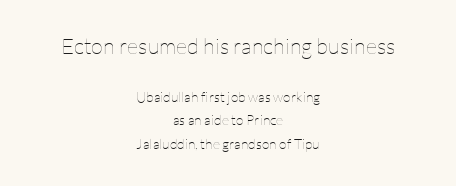
Caption: standard tracking, unaltered. A quiet, ordinary-to-light weight characterises the typeface. The strip under each line holds only bare page. Line starts and ends both wander, symmetrically. Bigger letters appear in the top chunk; the bottom chunk is reduced. Vertical spacing — default.
